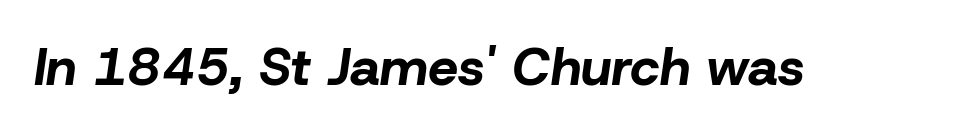
In terms of letterspacing, this is plain default setting. Typesetter's note: full bold, strokes at maximum text heaviness. Looks like regular typesetting: each glyph gets only the width it needs. Only glyphs here, with clear space below each row. The whole block is typeset with a tilt.
